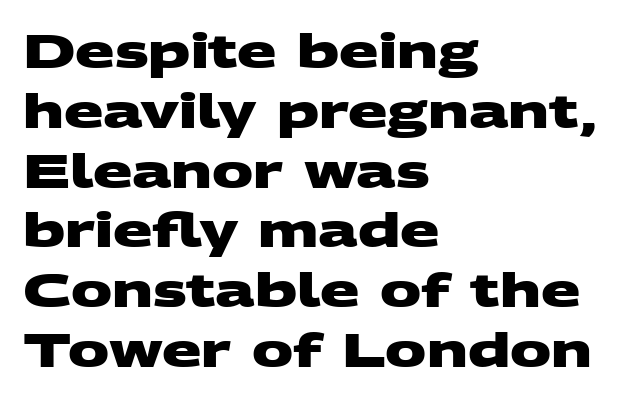
The image shows 46 px heavy, wide sans-serif type; set left-aligned, normal line spacing (1.3x), normal letter spacing, not underlined; medium stroke contrast and a large x-height.
